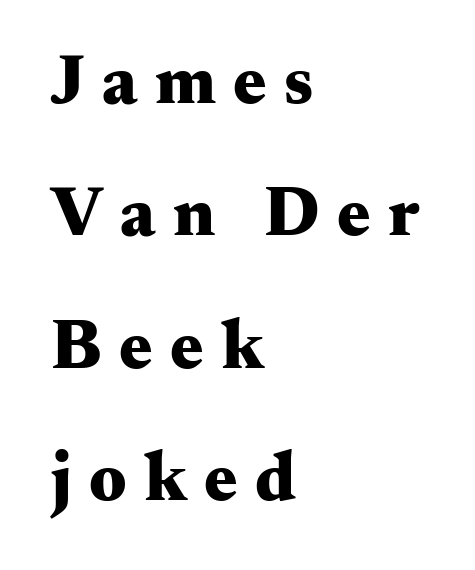
{"serif": "yes", "italic": "no", "bold": "yes", "weight": "heavy", "width": "wide", "stroke_contrast": "medium", "x_height": "small", "monospaced": "no", "underline": "no", "align": "left", "line_spacing_ratio": 1.89, "letter_spacing": "wide", "letter_spacing_em": 0.25, "glyph_px": 70}
